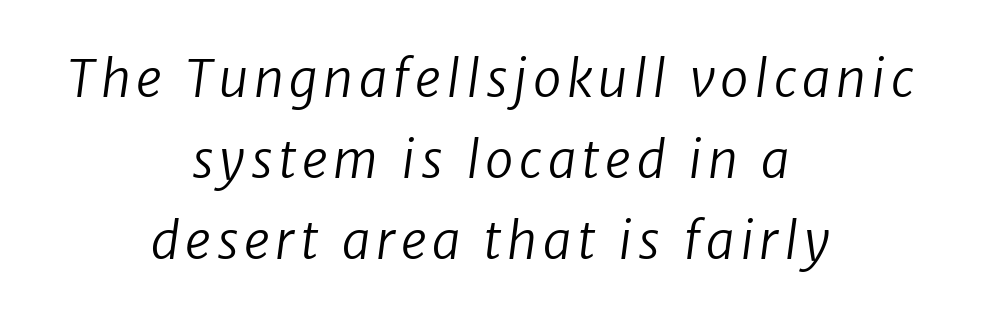
{"serif": "no", "bold": "no", "weight": "regular", "width": "normal", "stroke_contrast": "low", "x_height": "medium", "monospaced": "no", "underline": "no", "align": "center", "line_spacing": "normal", "line_spacing_ratio": 1.59, "glyph_px": 51}
